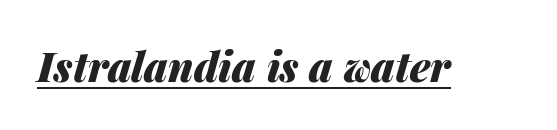
The face used here is proportionally spaced, like ordinary book or web type. The sample has been set heavy, in full bold. Compared with undecorated copy, this sample adds a rule below the words. The axis of the letterforms is tilted away from vertical.
